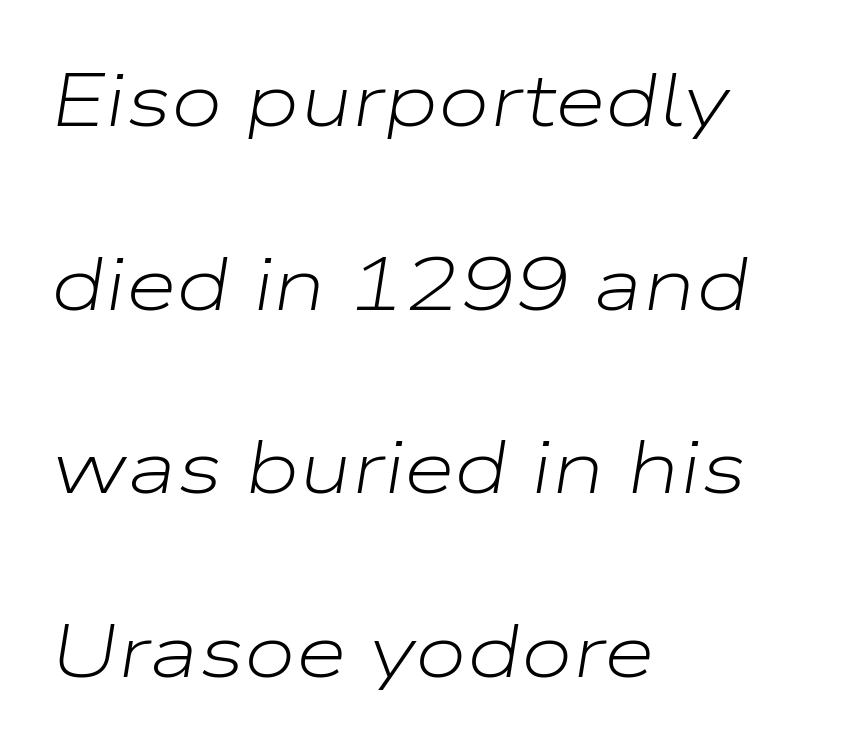
Q: Is the text bold? A: No.
Q: Is the text italic (slanted)? A: Yes, it leans right by about 9 degrees.
Q: Is the text underlined? A: No.
Q: How is the paragraph aligned? A: Left-aligned.
Q: Is the spacing between letters normal or unusually wide? A: Normal.
Q: Is the spacing between lines tight, normal or loose? A: Loose.
Q: Width (condensed, normal, or wide)? A: Wide.
Q: Stroke contrast? A: Low.
Q: x-height? A: Medium.
Q: Monospaced? A: No.
